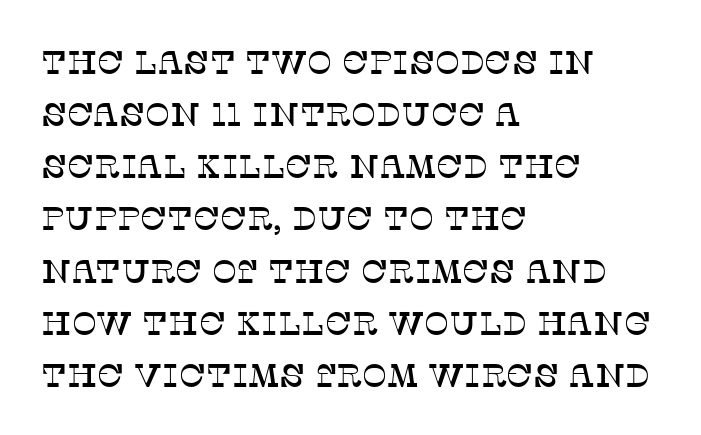
The image shows 33 px serif type, upright; set left-aligned, normal line spacing (1.58x), normal letter spacing, not underlined; low stroke contrast and a large x-height.
